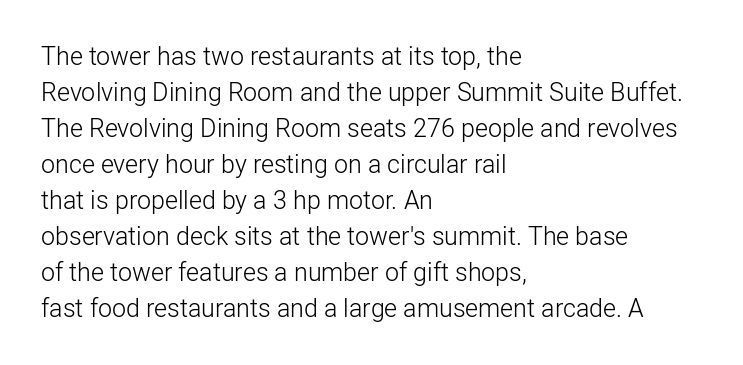
The image shows 25 px text type, upright; set left-aligned, normal line spacing (1.44x), normal letter spacing, not underlined.
